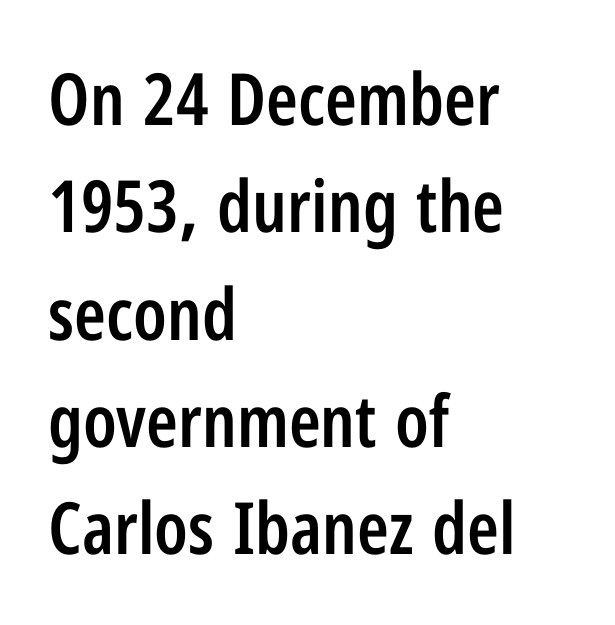
The image shows 72 px semibold, condensed sans-serif type, upright; set left-aligned, normal line spacing (1.49x), normal letter spacing, not underlined; low stroke contrast and a medium x-height.
